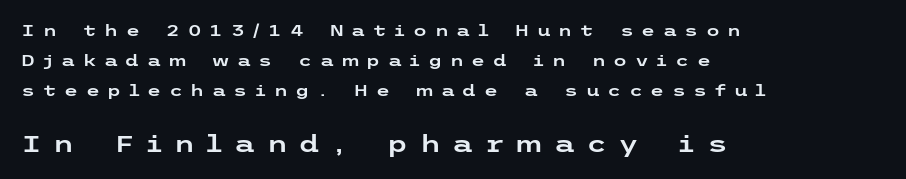
{"italic": "no", "underline": "no", "align": "left", "line_spacing_ratio": 1.87, "letter_spacing": "wide", "letter_spacing_em": 0.47, "larger_block": "second", "size_ratio": 1.5, "glyph_px": 24}
